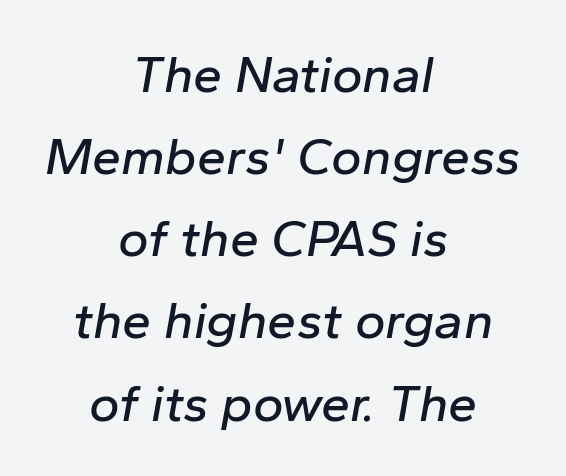
The rendering applies a slant to the glyphs. These lines sit exactly where default settings would place them. Both edges are ragged and mirror each other, which tells us the setting is centered. The space directly below the letters is spotless. Think of a printed novel: that variable character pitch is what you see here. Observe the ordinary spacing: letters are neighbours, not strangers.
